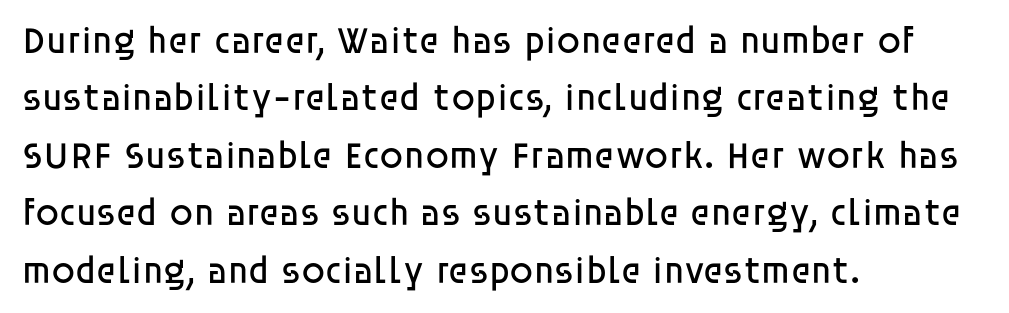
Q: Is the text bold? A: No.
Q: Is the text italic (slanted)? A: No, it is upright.
Q: Is the typeface a serif or a sans-serif typeface? A: Sans-serif.
Q: Is the text underlined? A: No.
Q: How is the paragraph aligned? A: Left-aligned.
Q: Is the spacing between letters normal or unusually wide? A: Normal.
Q: Is the spacing between lines tight, normal or loose? A: Normal.
Q: Width (condensed, normal, or wide)? A: Normal.
Q: Stroke contrast? A: Low.
Q: x-height? A: Large.
Q: Monospaced? A: No.
